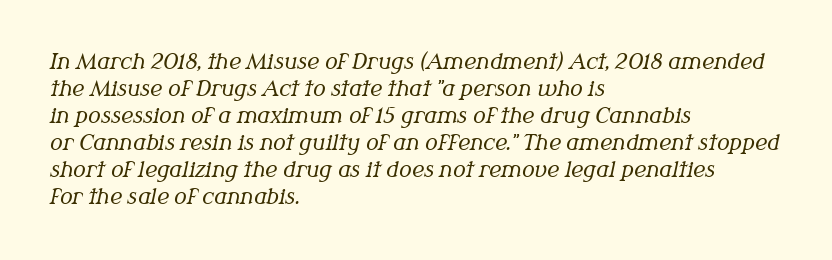
Q: Is the text bold? A: No.
Q: Is the text italic (slanted)? A: Yes, it leans right by about 12 degrees.
Q: Is the text underlined? A: No.
Q: How is the paragraph aligned? A: Left-aligned.
Q: Is the spacing between letters normal or unusually wide? A: Normal.
Q: Is the spacing between lines tight, normal or loose? A: Normal.
